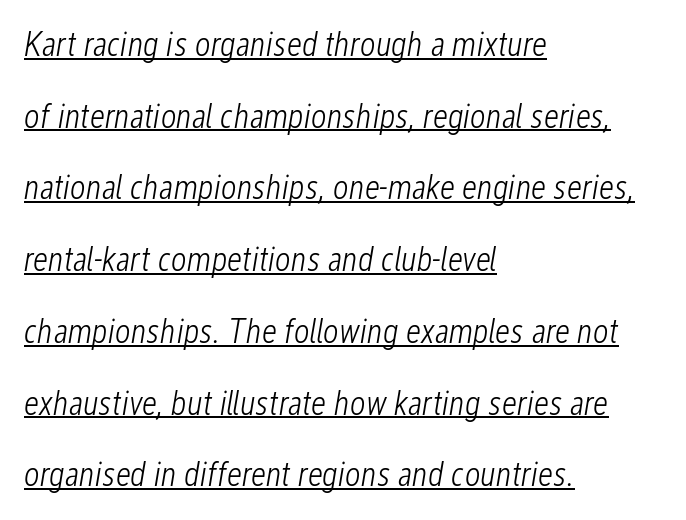
The image shows 34 px light, condensed type, italic (leaning right); set left-aligned, loose line spacing (2.11x), normal letter spacing, underlined; low stroke contrast and a medium x-height.
